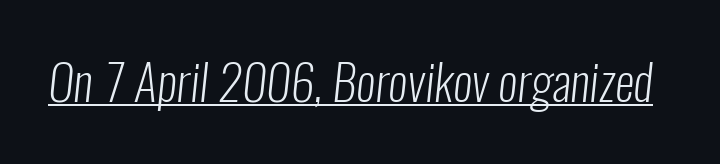
Q: Is the text bold? A: No.
Q: Is the typeface a serif or a sans-serif typeface? A: Sans-serif.
Q: Is the text underlined? A: Yes.
Q: Is the spacing between letters normal or unusually wide? A: Normal.
Q: Width (condensed, normal, or wide)? A: Condensed.
Q: Stroke contrast? A: Low.
Q: x-height? A: Medium.
Q: Monospaced? A: No.
